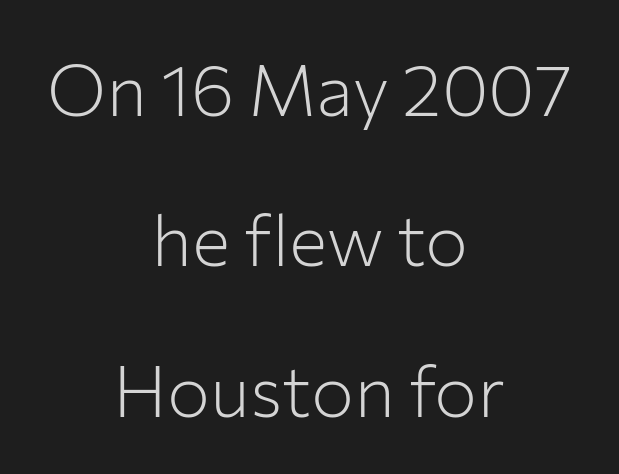
{"serif": "no", "italic": "no", "bold": "no", "weight": "light", "width": "normal", "stroke_contrast": "low", "x_height": "medium", "monospaced": "no", "underline": "no", "align": "center", "line_spacing": "loose", "line_spacing_ratio": 2.09, "letter_spacing": "normal", "letter_spacing_em": 0.0, "glyph_px": 72}
